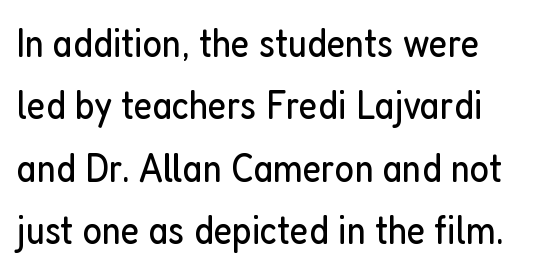
Q: Is the text bold? A: No.
Q: Is the text italic (slanted)? A: No, it is upright.
Q: Is the typeface a serif or a sans-serif typeface? A: Sans-serif.
Q: Is the text underlined? A: No.
Q: How is the paragraph aligned? A: Left-aligned.
Q: Is the spacing between letters normal or unusually wide? A: Normal.
Q: Is the spacing between lines tight, normal or loose? A: Normal.
Q: Width (condensed, normal, or wide)? A: Condensed.
Q: Stroke contrast? A: Low.
Q: x-height? A: Medium.
Q: Monospaced? A: No.
